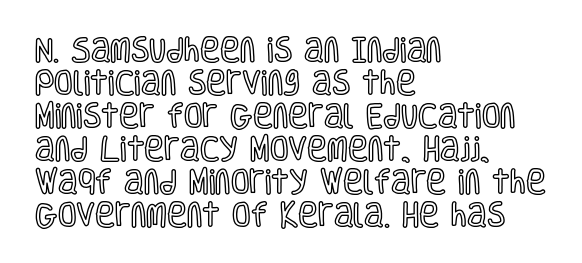
Q: Is the text italic (slanted)? A: No, it is upright.
Q: Is the text underlined? A: No.
Q: How is the paragraph aligned? A: Left-aligned.
Q: Is the spacing between letters normal or unusually wide? A: Normal.
